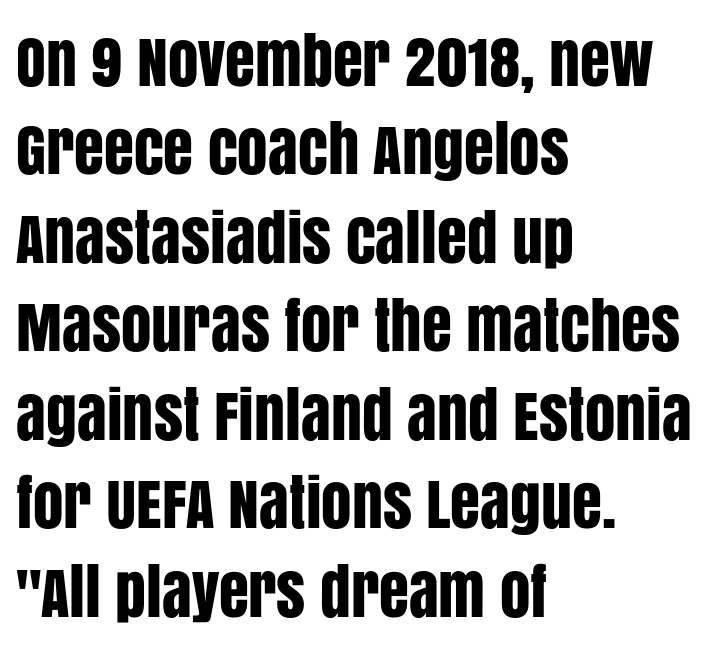
Q: Is the text italic (slanted)? A: No, it is upright.
Q: Is the typeface a serif or a sans-serif typeface? A: Sans-serif.
Q: Is the text underlined? A: No.
Q: How is the paragraph aligned? A: Left-aligned.
Q: Is the spacing between letters normal or unusually wide? A: Normal.
Q: Is the spacing between lines tight, normal or loose? A: Normal.
Q: Width (condensed, normal, or wide)? A: Condensed.
Q: Stroke contrast? A: Low.
Q: x-height? A: Large.
Q: Monospaced? A: No.
